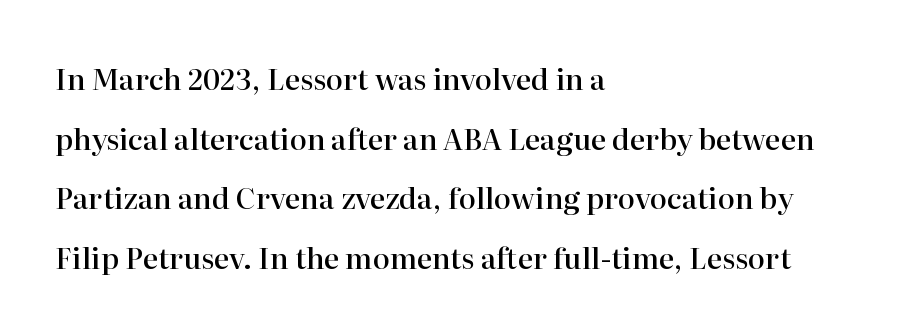
Ordinary non-slanted type is in use. Check the space under the baseline: it is left empty. Does extra space separate the letters? No, they use regular spacing. Looks like regular typesetting: each glyph gets only the width it needs. The glyphs have the mass of a demibold cut, below bold. Horizontally, the lines are justified to the leading edge only.
